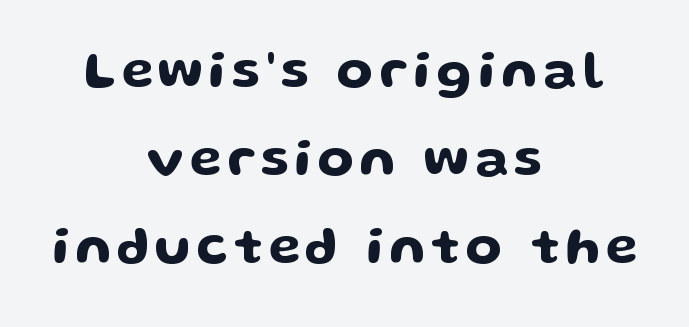
{"serif": "no", "italic": "no", "width": "wide", "stroke_contrast": "low", "x_height": "medium", "monospaced": "no", "underline": "no", "align": "center", "line_spacing": "normal", "line_spacing_ratio": 1.69, "glyph_px": 52}
